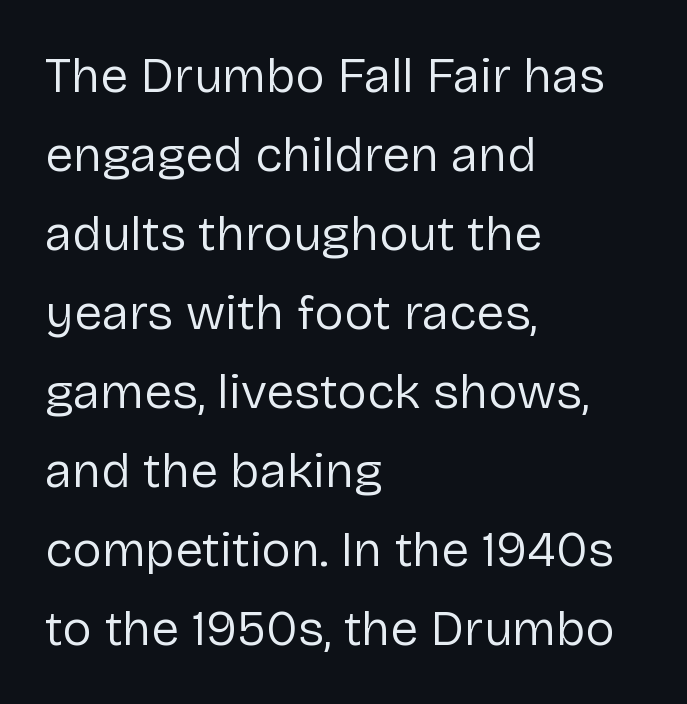
The gap between lines stays unmarked. The letters advance in unequal steps, a hallmark of proportional type. The rows are spaced the way most documents space them. The typesetter chose a ragged-right arrangement here.
